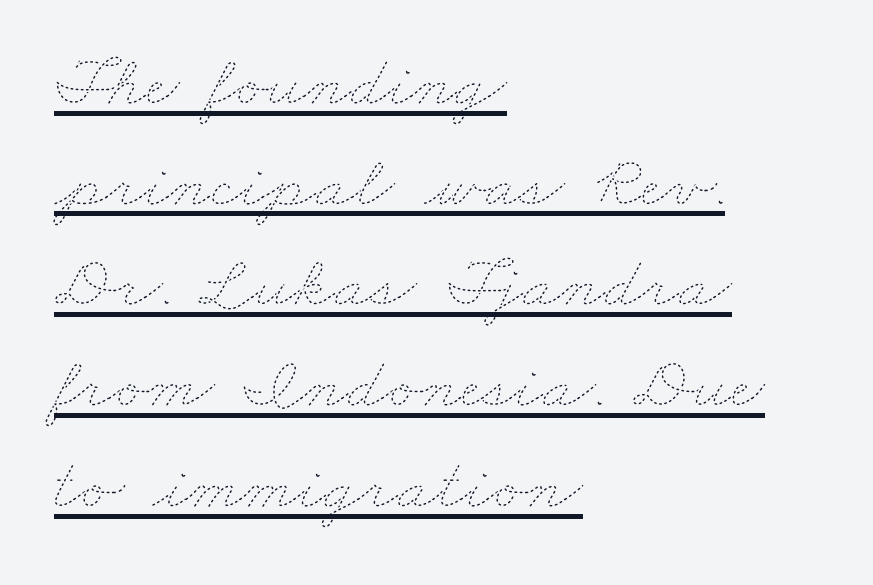
The image shows 73 px thin, wide type; set left-aligned, normal line spacing (1.38x), normal letter spacing, underlined; low stroke contrast and a small x-height.
